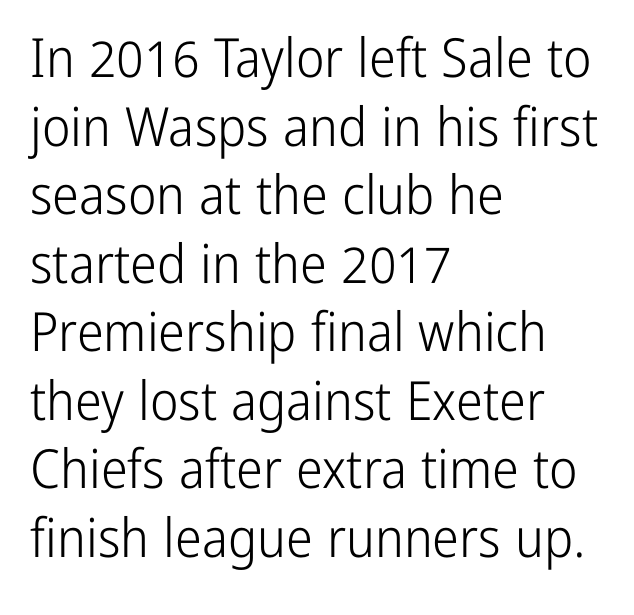
Q: Is the text bold? A: No.
Q: Is the text italic (slanted)? A: No, it is upright.
Q: Is the typeface a serif or a sans-serif typeface? A: Sans-serif.
Q: Is the text underlined? A: No.
Q: How is the paragraph aligned? A: Left-aligned.
Q: Is the spacing between letters normal or unusually wide? A: Normal.
Q: Is the spacing between lines tight, normal or loose? A: Normal.
Q: Width (condensed, normal, or wide)? A: Condensed.
Q: Stroke contrast? A: Low.
Q: x-height? A: Medium.
Q: Monospaced? A: No.
